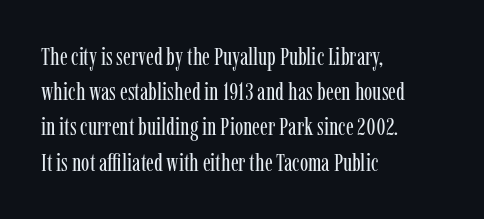
{"italic": "no", "bold": "no", "underline": "no", "align": "left", "line_spacing": "normal", "line_spacing_ratio": 1.41, "letter_spacing": "normal", "letter_spacing_em": 0.0, "glyph_px": 25}
